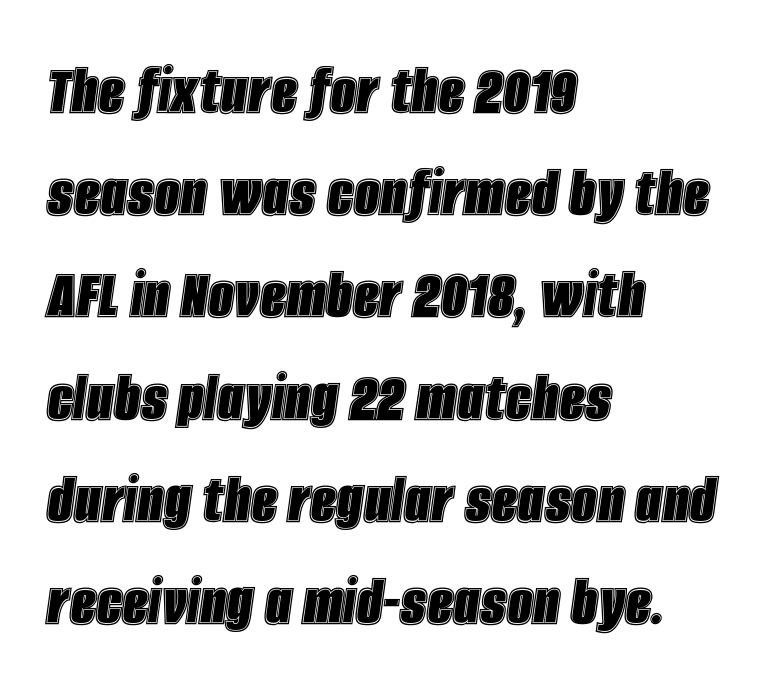
Every character sits at an angle, as italics do. These lines stack with their left ends in a neat column. The line-height multiplier appears to be the usual default. A bare baseline throughout the passage. There is no visible air inserted between adjacent glyphs.
